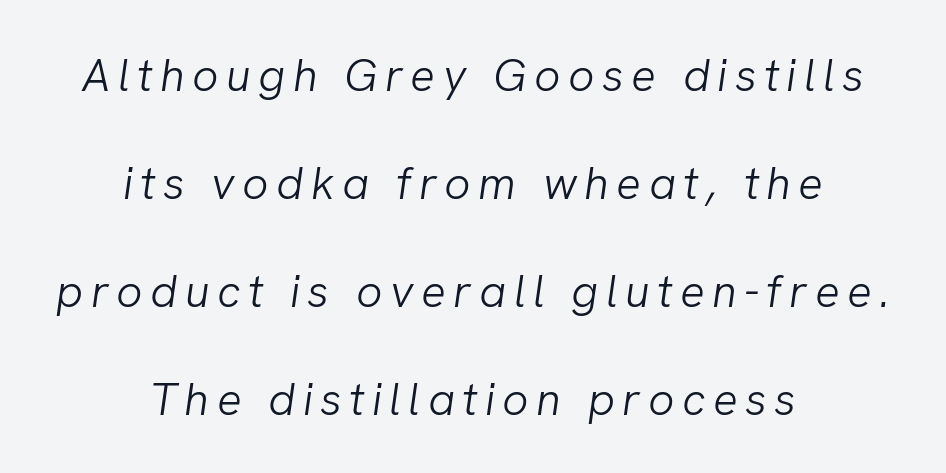
Q: Is the text bold? A: No.
Q: Is the text italic (slanted)? A: Yes, it leans right by about 8 degrees.
Q: Is the text underlined? A: No.
Q: How is the paragraph aligned? A: Centered.
Q: Is the spacing between lines tight, normal or loose? A: Loose.
Q: Width (condensed, normal, or wide)? A: Normal.
Q: Stroke contrast? A: Low.
Q: x-height? A: Medium.
Q: Monospaced? A: No.
